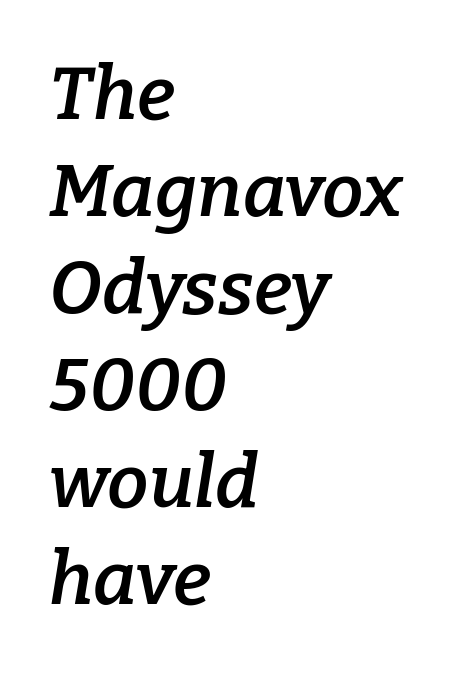
Q: Is the text bold? A: Semi-bold.
Q: Is the text italic (slanted)? A: Yes, it leans right by about 9 degrees.
Q: Is the typeface a serif or a sans-serif typeface? A: Serif.
Q: Is the text underlined? A: No.
Q: How is the paragraph aligned? A: Left-aligned.
Q: Is the spacing between letters normal or unusually wide? A: Normal.
Q: Is the spacing between lines tight, normal or loose? A: Normal.
Q: Width (condensed, normal, or wide)? A: Normal.
Q: Stroke contrast? A: Low.
Q: x-height? A: Medium.
Q: Monospaced? A: No.
